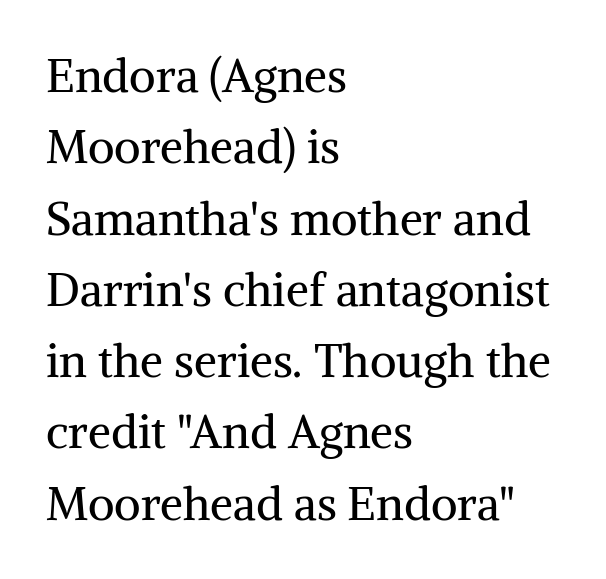
Q: Is the text bold? A: No.
Q: Is the text italic (slanted)? A: No, it is upright.
Q: Is the typeface a serif or a sans-serif typeface? A: Serif.
Q: Is the text underlined? A: No.
Q: How is the paragraph aligned? A: Left-aligned.
Q: Is the spacing between letters normal or unusually wide? A: Normal.
Q: Is the spacing between lines tight, normal or loose? A: Normal.
Q: Width (condensed, normal, or wide)? A: Normal.
Q: Stroke contrast? A: Medium.
Q: x-height? A: Medium.
Q: Monospaced? A: No.
